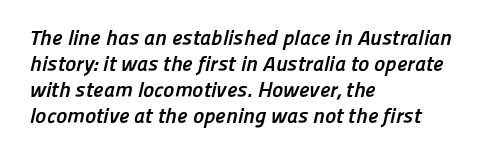
Standard letterfit; no display-style spreading of the glyphs. Look at the stroke-to-counter ratio: heavy, a bold. This rendering uses left alignment, leaving the right contour irregular. The gap between lines stays unmarked.
